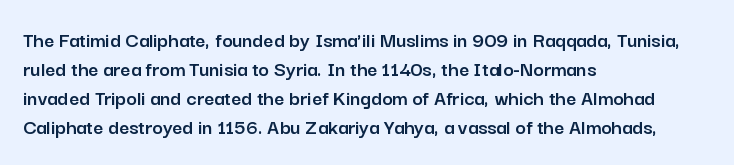
Q: Is the text italic (slanted)? A: No, it is upright.
Q: Is the text underlined? A: No.
Q: How is the paragraph aligned? A: Left-aligned.
Q: Is the spacing between letters normal or unusually wide? A: Normal.
Q: Is the spacing between lines tight, normal or loose? A: Normal.
